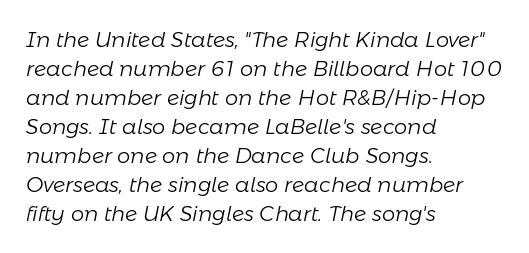
{"italic": "yes", "lean": "right", "slant_degrees": 11, "bold": "no", "underline": "no", "align": "left", "line_spacing": "normal", "line_spacing_ratio": 1.38, "letter_spacing": "normal", "letter_spacing_em": 0.0, "glyph_px": 21}
